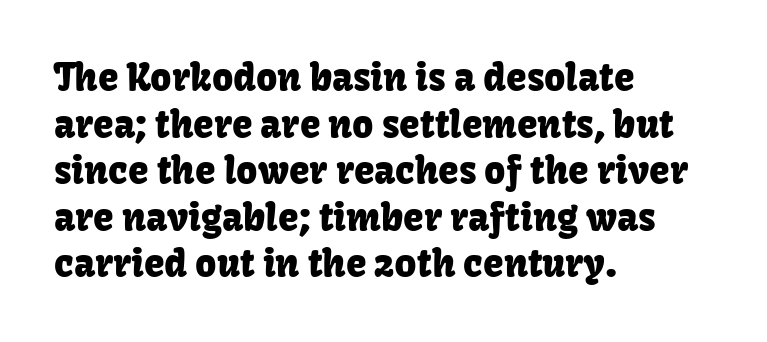
{"serif": "no", "italic": "no", "width": "normal", "stroke_contrast": "low", "x_height": "medium", "monospaced": "no", "underline": "no", "align": "left", "line_spacing": "normal", "line_spacing_ratio": 1.26, "letter_spacing": "normal", "letter_spacing_em": 0.0, "glyph_px": 37}
